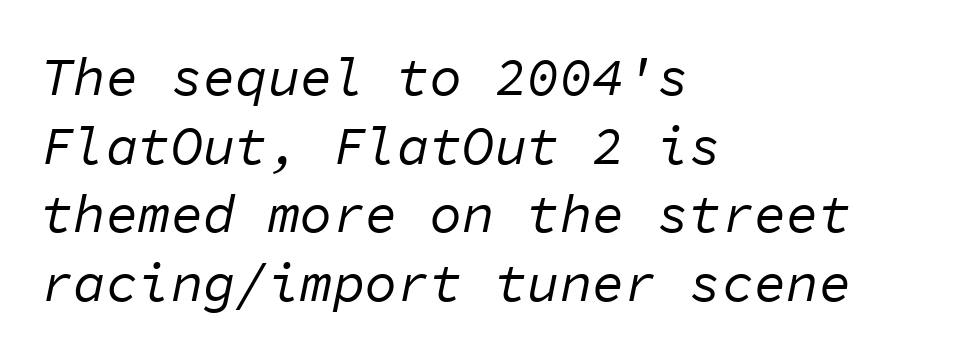
You could count columns in this text — the font is strictly monospaced. The foot of each line stays bare and open. The rendering keeps characters at their native spacing. Does the lettering tilt? It does — this is italic. The setting favours the left margin, as ordinary paragraphs usually do. Honestly, the row spacing looks completely unremarkable.
